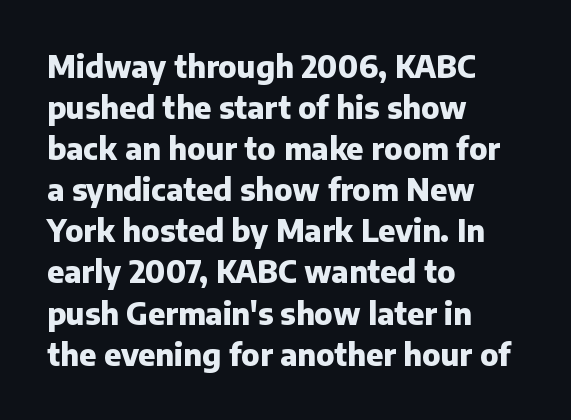
The image shows 30 px heavy sans-serif type, upright; set left-aligned, normal line spacing (1.37x), normal letter spacing, not underlined; low stroke contrast and a medium x-height.
